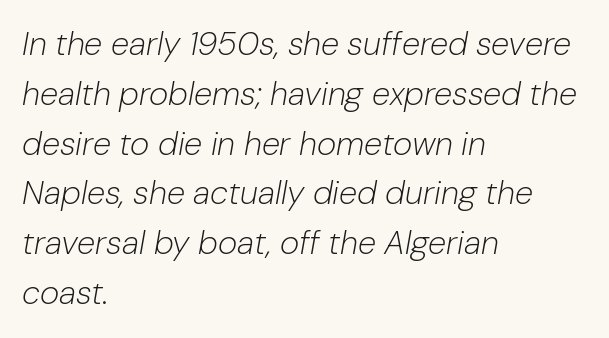
Q: Is the text bold? A: No.
Q: Is the text italic (slanted)? A: Yes, it leans right by about 10 degrees.
Q: Is the text underlined? A: No.
Q: How is the paragraph aligned? A: Left-aligned.
Q: Is the spacing between letters normal or unusually wide? A: Normal.
Q: Is the spacing between lines tight, normal or loose? A: Normal.
Q: Width (condensed, normal, or wide)? A: Normal.
Q: Stroke contrast? A: Low.
Q: x-height? A: Medium.
Q: Monospaced? A: No.
